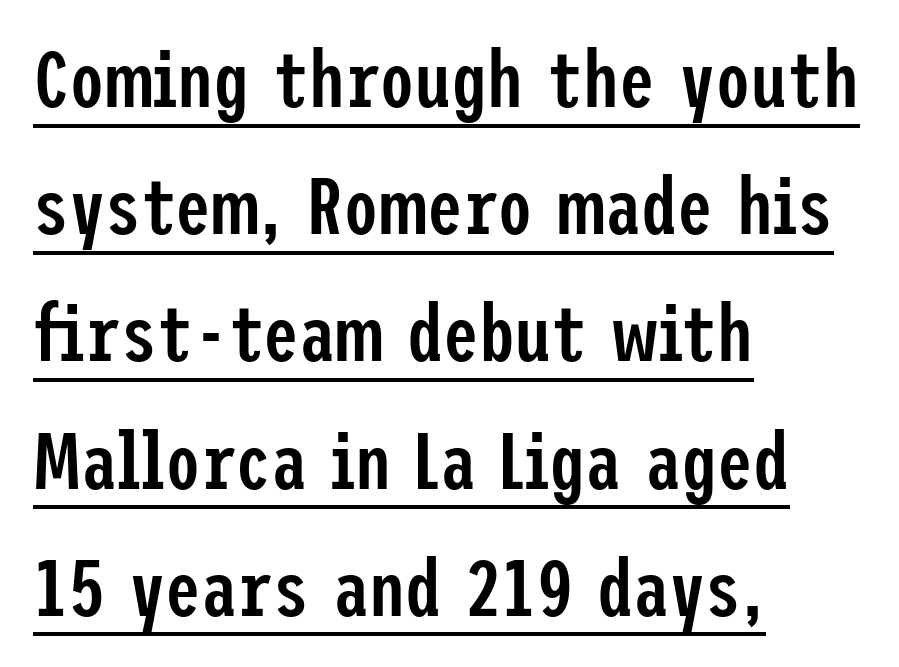
Q: Is the text bold? A: Semi-bold.
Q: Is the text italic (slanted)? A: No, it is upright.
Q: Is the typeface a serif or a sans-serif typeface? A: Sans-serif.
Q: Is the text underlined? A: Yes.
Q: How is the paragraph aligned? A: Left-aligned.
Q: Is the spacing between letters normal or unusually wide? A: Normal.
Q: Is the spacing between lines tight, normal or loose? A: Normal.
Q: Width (condensed, normal, or wide)? A: Condensed.
Q: Stroke contrast? A: Low.
Q: x-height? A: Medium.
